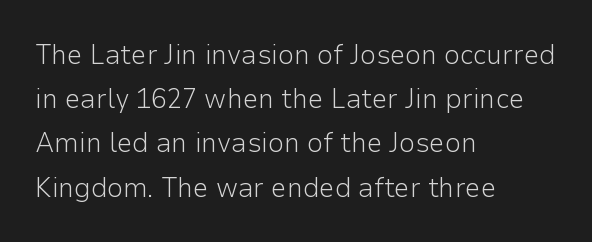
You can tell from the bare stems that sans-serif type was used. Ascenders rise straight up at ninety degrees. Underline: absent. Compared with typical body copy, the letter spacing here is the same. Vertical stems look standard width or narrower in stroke.
